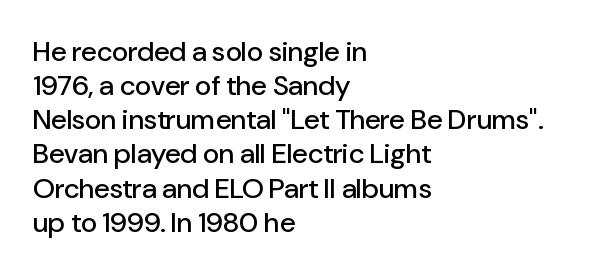
Q: Is the text italic (slanted)? A: No, it is upright.
Q: Is the typeface a serif or a sans-serif typeface? A: Sans-serif.
Q: Is the text underlined? A: No.
Q: How is the paragraph aligned? A: Left-aligned.
Q: Is the spacing between letters normal or unusually wide? A: Normal.
Q: Width (condensed, normal, or wide)? A: Normal.
Q: Stroke contrast? A: Low.
Q: x-height? A: Medium.
Q: Monospaced? A: No.
